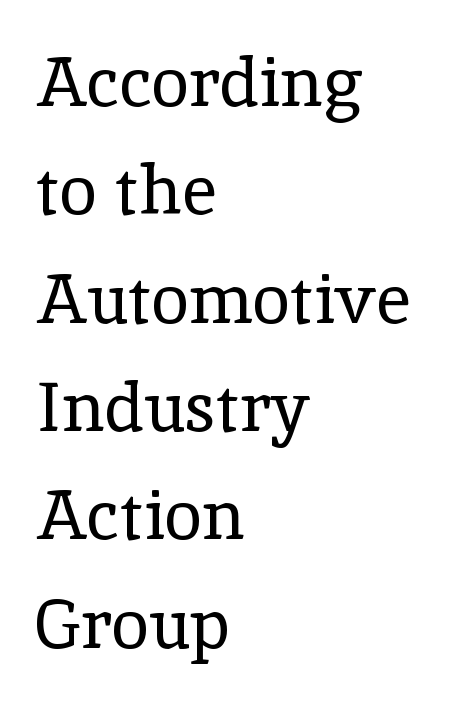
The typeface chosen for these lines features serifs. The letterforms sit at book weight or below. Nothing unusual about the tracking: characters are spaced as the font intends. Posture: vertical. Glance below the letters and you will spot only blank space.
